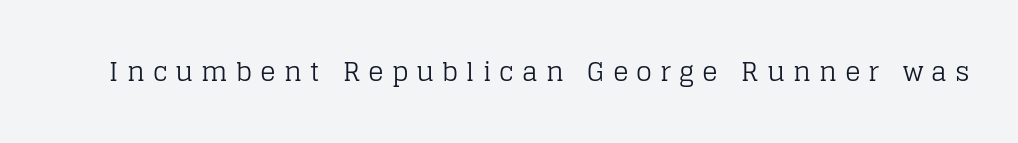
Q: Is the text bold? A: No.
Q: Is the text italic (slanted)? A: No, it is upright.
Q: Is the text underlined? A: No.
Q: Is the spacing between letters normal or unusually wide? A: Unusually wide.
